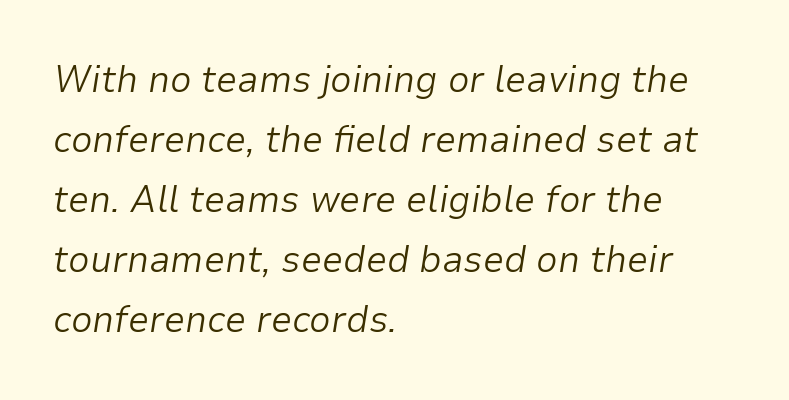
{"italic": "yes", "lean": "right", "slant_degrees": 9, "bold": "no", "weight": "light", "width": "normal", "stroke_contrast": "low", "x_height": "medium", "monospaced": "no", "underline": "no", "align": "left", "line_spacing": "normal", "line_spacing_ratio": 1.58, "letter_spacing": "normal", "letter_spacing_em": 0.0, "glyph_px": 38}
